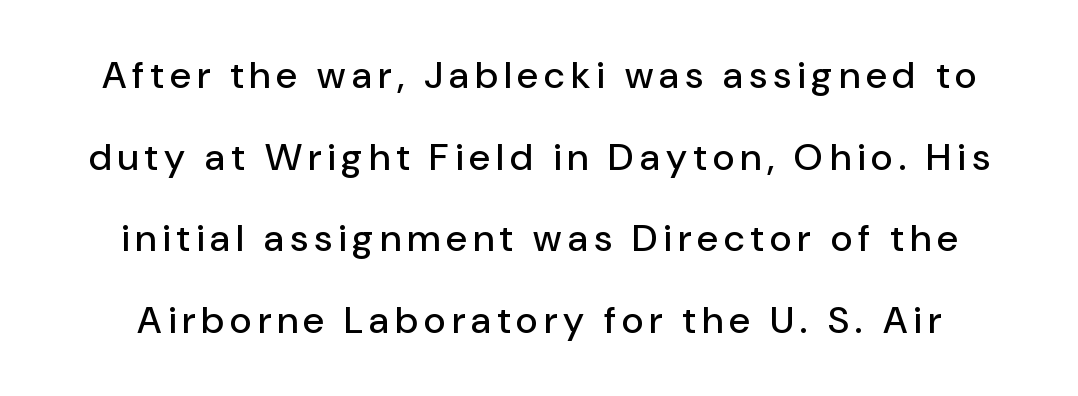
Think of a printed novel: that variable character pitch is what you see here. The typeface chosen for these lines omits serifs. Upright lettering throughout. The space beneath each line is pristine and unruled. Rows of type keep a wide berth in the vertical direction.
